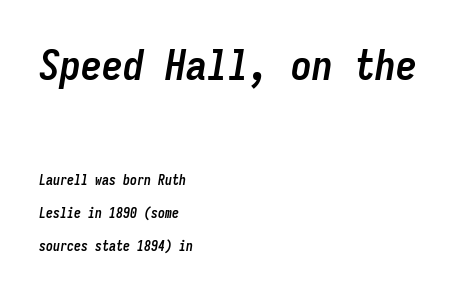
If you drew a ruler down the left edge, every line would touch it. Unmarked baselines from the first word to the last. Does the leading feel generous? Absolutely, it's lavish. There is no visible air inserted between adjacent glyphs.
